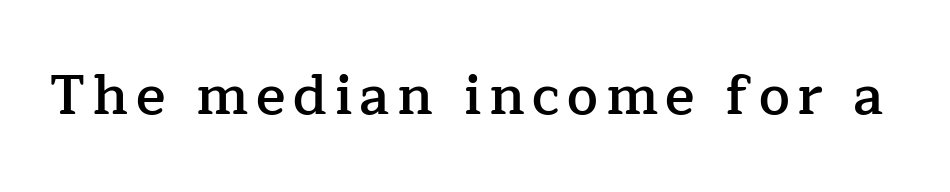
Q: Is the text bold? A: Semi-bold.
Q: Is the text italic (slanted)? A: No, it is upright.
Q: Is the typeface a serif or a sans-serif typeface? A: Serif.
Q: Is the text underlined? A: No.
Q: Width (condensed, normal, or wide)? A: Normal.
Q: Stroke contrast? A: Low.
Q: x-height? A: Medium.
Q: Monospaced? A: No.
